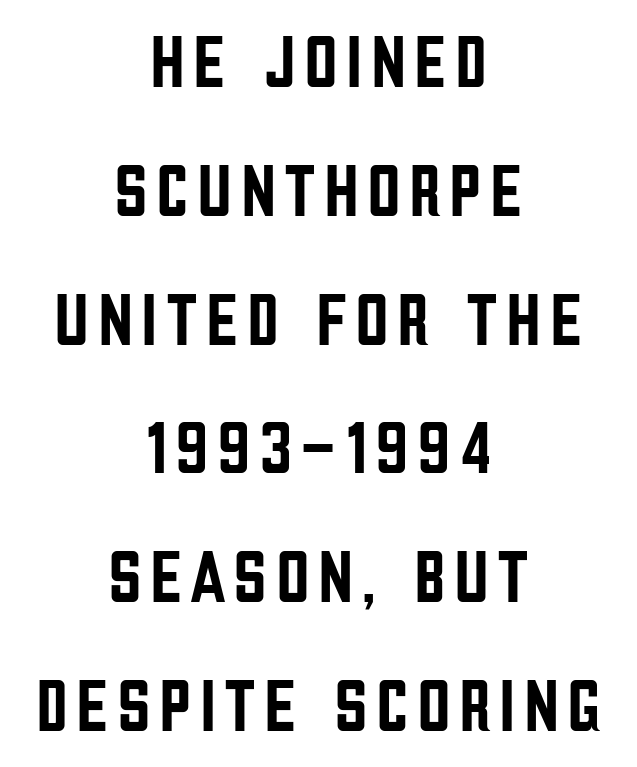
Q: Is the text italic (slanted)? A: No, it is upright.
Q: Is the typeface a serif or a sans-serif typeface? A: Sans-serif.
Q: Is the text underlined? A: No.
Q: How is the paragraph aligned? A: Centered.
Q: Width (condensed, normal, or wide)? A: Condensed.
Q: Stroke contrast? A: Low.
Q: x-height? A: Large.
Q: Monospaced? A: No.
